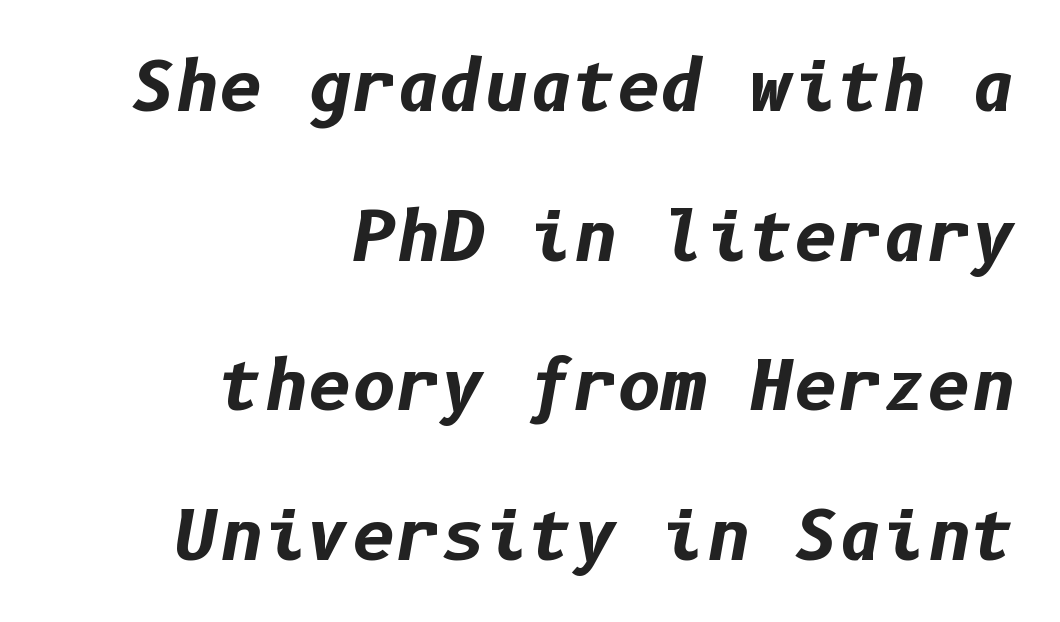
The image shows 68 px bold type, italic (leaning right); set right-aligned, loose line spacing (2.2x), normal letter spacing, not underlined; low stroke contrast and a medium x-height.
